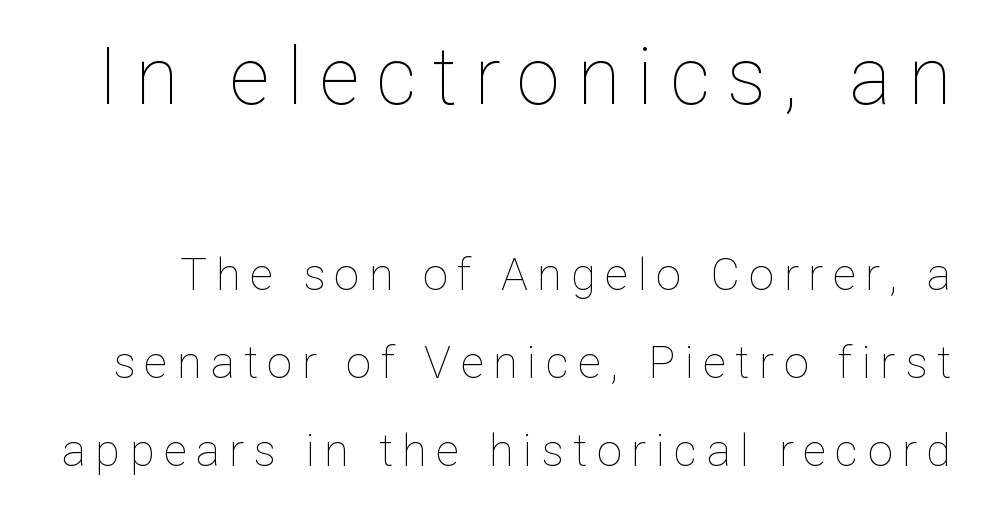
{"italic": "no", "bold": "no", "weight": "thin", "width": "normal", "stroke_contrast": "low", "x_height": "medium", "monospaced": "no", "underline": "no", "line_spacing": "loose", "line_spacing_ratio": 1.96, "letter_spacing": "wide", "letter_spacing_em": 0.21, "larger_block": "first", "size_ratio": 1.76, "glyph_px": 79}
